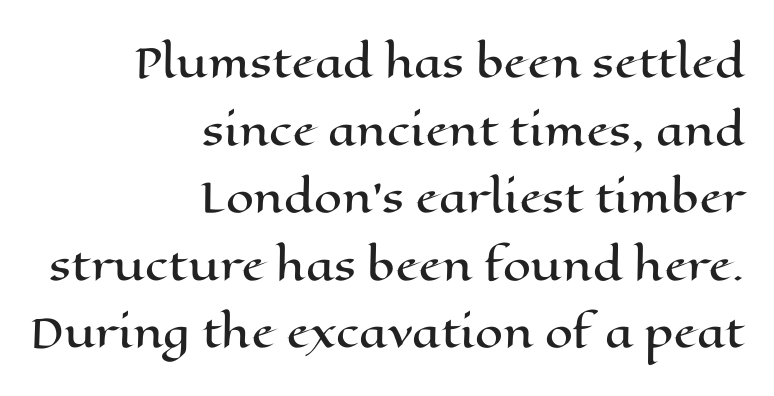
The image shows 40 px wide type, upright; set right-aligned, normal line spacing (1.69x), normal letter spacing, not underlined; high stroke contrast and a medium x-height.
